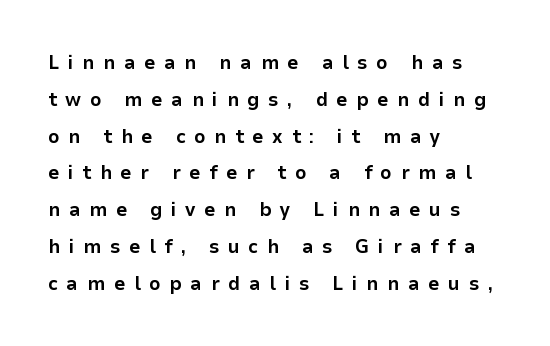
The type sits square on the baseline with zero lean. Every row of glyphs begins at an identical x-position on the left. Underline: absent. The passage shown has open, widely tracked lettering throughout. The font is running at its bold setting.
